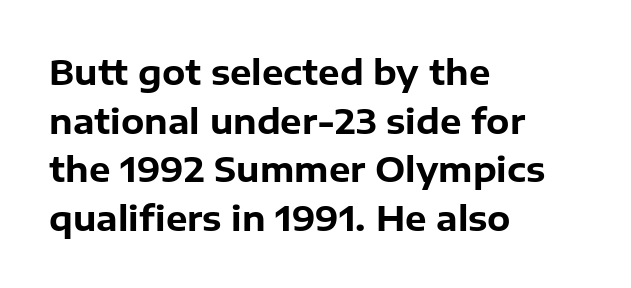
{"serif": "no", "italic": "no", "bold": "yes", "weight": "bold", "width": "normal", "stroke_contrast": "low", "x_height": "medium", "monospaced": "no", "underline": "no", "align": "left", "line_spacing": "normal", "line_spacing_ratio": 1.43, "letter_spacing": "normal", "letter_spacing_em": 0.0, "glyph_px": 34}
